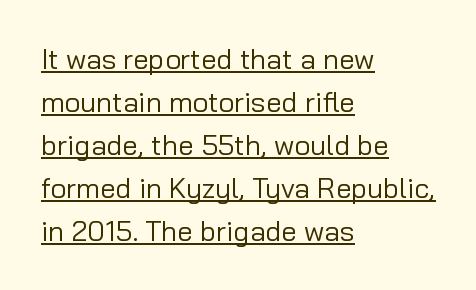
Q: Is the text bold? A: No.
Q: Is the text italic (slanted)? A: No, it is upright.
Q: Is the typeface a serif or a sans-serif typeface? A: Sans-serif.
Q: Is the text underlined? A: Yes.
Q: How is the paragraph aligned? A: Left-aligned.
Q: Is the spacing between letters normal or unusually wide? A: Normal.
Q: Is the spacing between lines tight, normal or loose? A: Normal.
Q: Width (condensed, normal, or wide)? A: Normal.
Q: Stroke contrast? A: Low.
Q: x-height? A: Medium.
Q: Monospaced? A: No.
